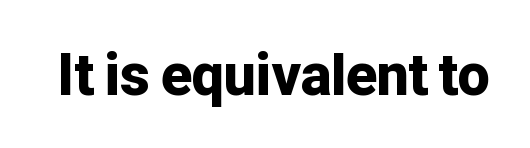
{"serif": "no", "italic": "no", "bold": "yes", "weight": "bold", "width": "normal", "stroke_contrast": "low", "x_height": "medium", "monospaced": "no", "underline": "no", "letter_spacing": "normal", "letter_spacing_em": 0.0, "glyph_px": 57}
